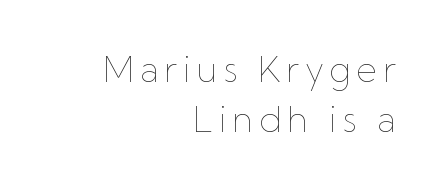
The vertical gap from one line to the next is medium. Varying glyph widths throughout — classic text-font behaviour. Has an underline been added? It has not. This is the regular roman posture of the typeface.
